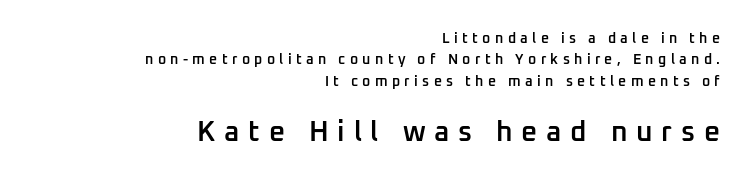
The rendering uses natural spacing where letterforms have individual widths. What kind of face is this? One without serifs — a sans. Nope, not italic — everything's standing straight. Short and long lines alike share a common ending point at right. Tracking here is generous; glyphs stand well apart from one another.
